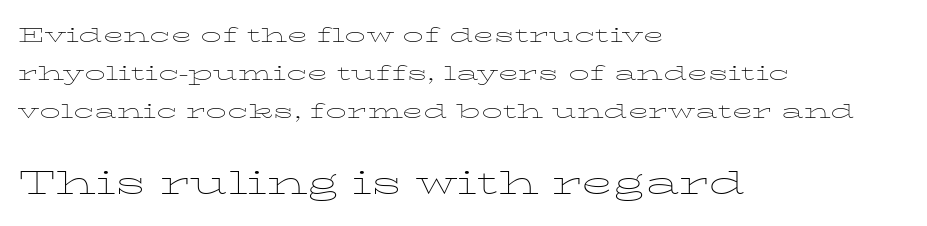
Heaviness? Minimal to ordinary, like unemphasized prose. The characters display serif detailing at their extremities. Has an underline been added? It has not. Bigger letters appear in the bottom chunk; the top chunk is reduced.
